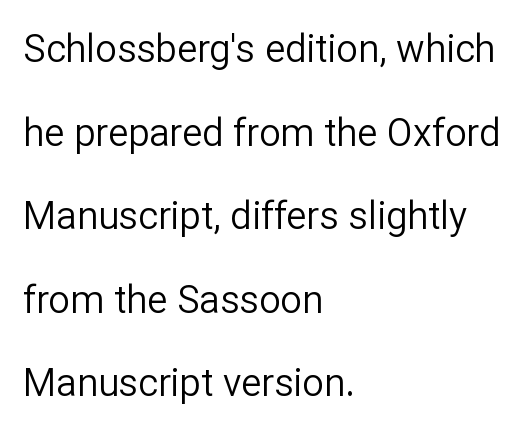
{"serif": "no", "italic": "no", "bold": "no", "weight": "regular", "width": "normal", "stroke_contrast": "low", "x_height": "medium", "monospaced": "no", "underline": "no", "align": "left", "line_spacing": "loose", "line_spacing_ratio": 2.2, "letter_spacing": "normal", "letter_spacing_em": 0.0, "glyph_px": 38}
